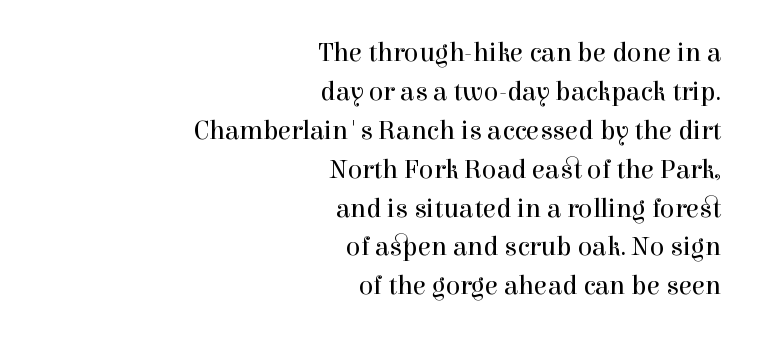
{"italic": "no", "bold": "no", "underline": "no", "align": "right", "line_spacing": "normal", "line_spacing_ratio": 1.44, "letter_spacing": "normal", "letter_spacing_em": 0.0, "glyph_px": 27}
